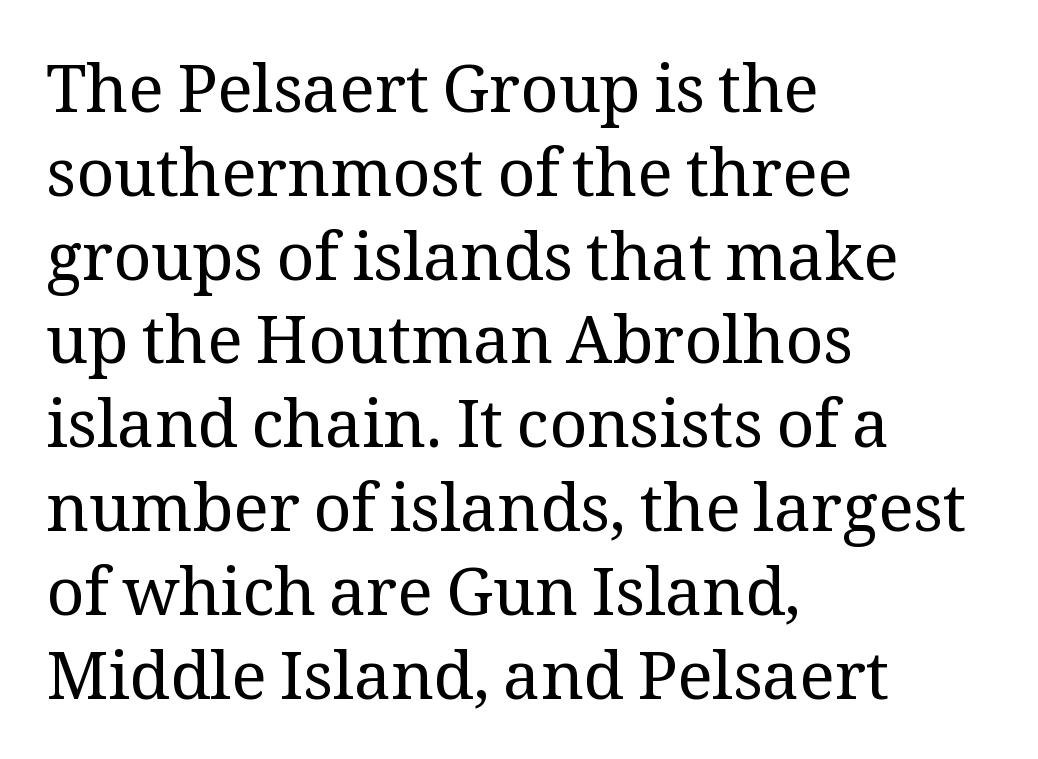
Honestly, the row spacing looks completely unremarkable. Spacing verdict: proportional, widths tailored to each character. Letters have the restrained weight of plain body copy at most. Ascenders rise straight up at ninety degrees. Descender tails drop into unmarked territory. Which margin do the lines hug? The left one — the right edge is uneven.
